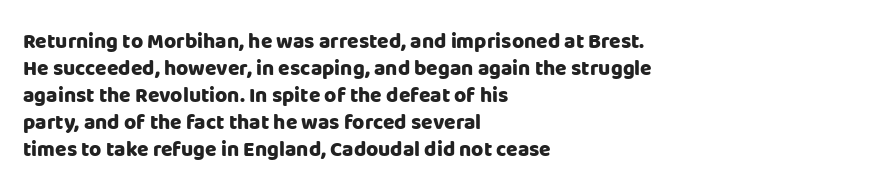
The image shows 21 px bold type, upright; set left-aligned, normal line spacing (1.29x), normal letter spacing, not underlined.
